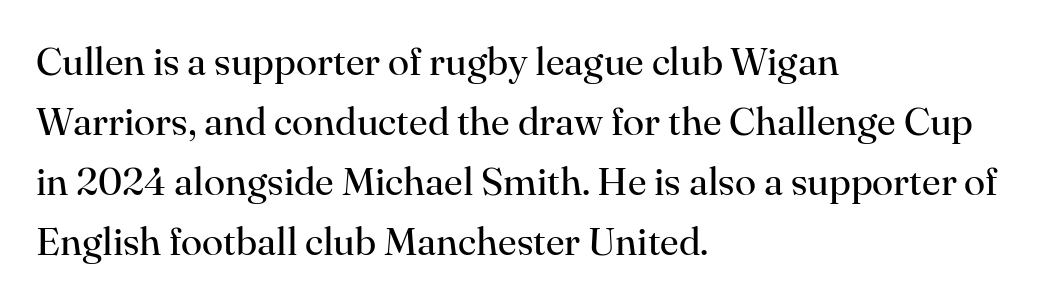
{"serif": "yes", "italic": "no", "bold": "no", "weight": "regular", "width": "normal", "stroke_contrast": "high", "x_height": "small", "monospaced": "no", "underline": "no", "align": "left", "line_spacing": "normal", "line_spacing_ratio": 1.54, "letter_spacing": "normal", "letter_spacing_em": 0.0, "glyph_px": 39}
